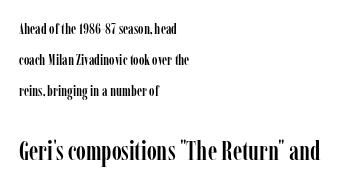
{"italic": "no", "underline": "no", "align": "left", "line_spacing": "loose", "line_spacing_ratio": 2.07, "letter_spacing": "normal", "letter_spacing_em": 0.0, "larger_block": "second", "size_ratio": 1.8, "glyph_px": 27}
